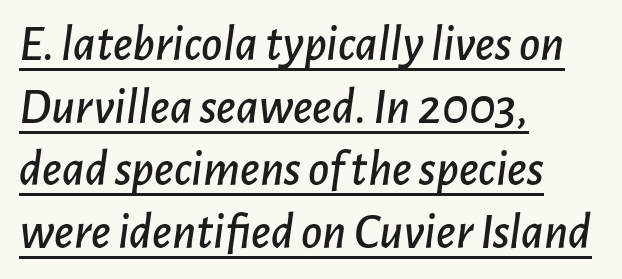
Q: Is the text italic (slanted)? A: Yes, it leans right by about 7 degrees.
Q: Is the text underlined? A: Yes.
Q: How is the paragraph aligned? A: Left-aligned.
Q: Is the spacing between letters normal or unusually wide? A: Normal.
Q: Width (condensed, normal, or wide)? A: Normal.
Q: Stroke contrast? A: Low.
Q: x-height? A: Medium.
Q: Monospaced? A: No.
